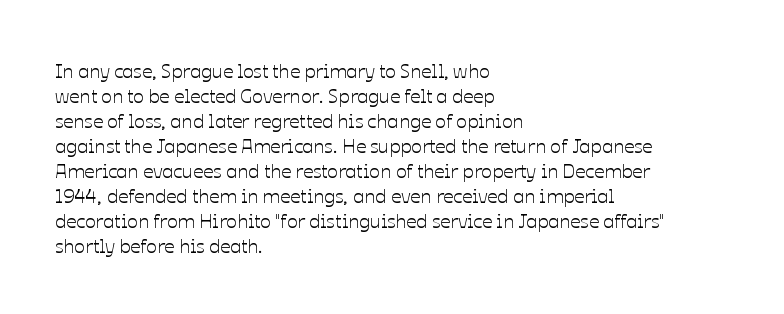
Q: Is the text italic (slanted)? A: No, it is upright.
Q: Is the text underlined? A: No.
Q: How is the paragraph aligned? A: Left-aligned.
Q: Is the spacing between letters normal or unusually wide? A: Normal.
Q: Is the spacing between lines tight, normal or loose? A: Normal.
